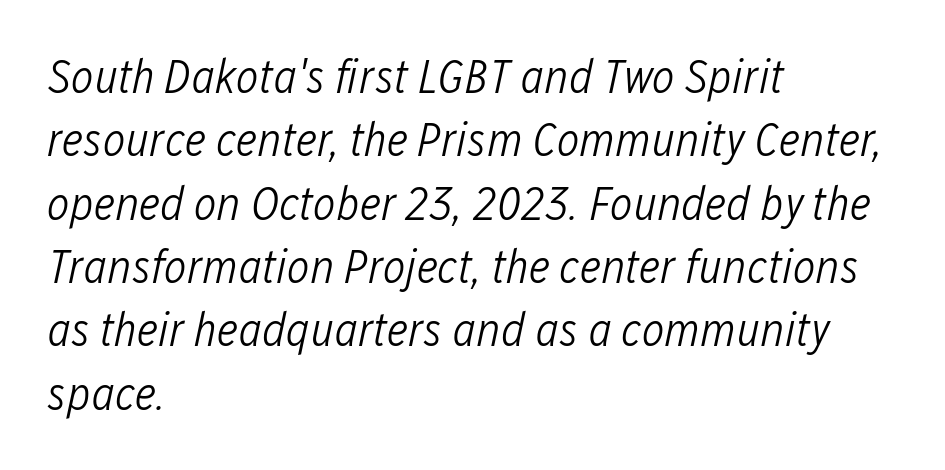
The image shows 48 px light, condensed type, italic (leaning right); set left-aligned, normal line spacing (1.32x), normal letter spacing, not underlined; low stroke contrast and a medium x-height.
